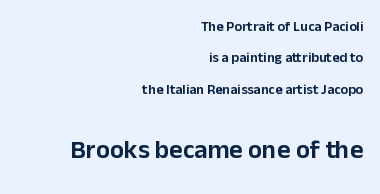
Q: Is the text italic (slanted)? A: No, it is upright.
Q: Is the text underlined? A: No.
Q: How is the paragraph aligned? A: Right-aligned.
Q: Is the spacing between letters normal or unusually wide? A: Normal.
Q: Is the spacing between lines tight, normal or loose? A: Loose.
Q: Which block of text is set in a larger size, the first (top) or the second (bottom)? A: The second (bottom) one.
